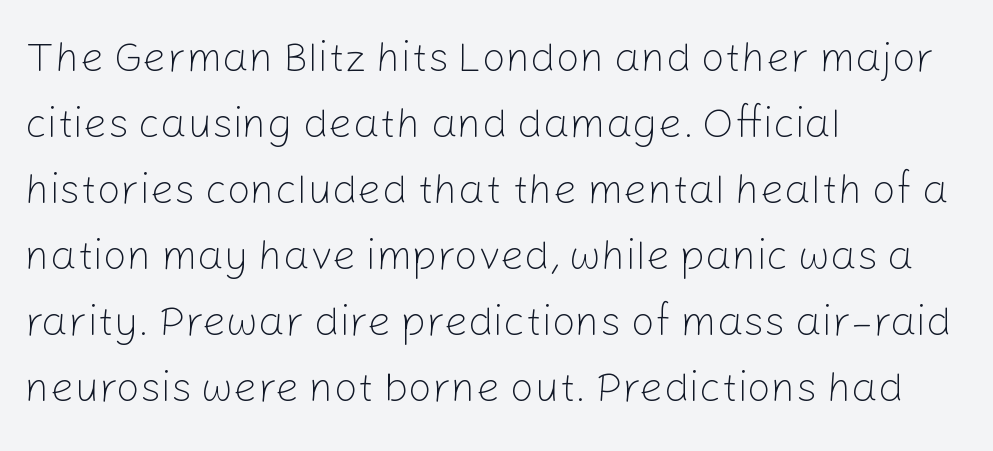
The image shows 42 px light sans-serif type, upright; set left-aligned, normal line spacing (1.57x), normal letter spacing, not underlined; low stroke contrast and a medium x-height.
